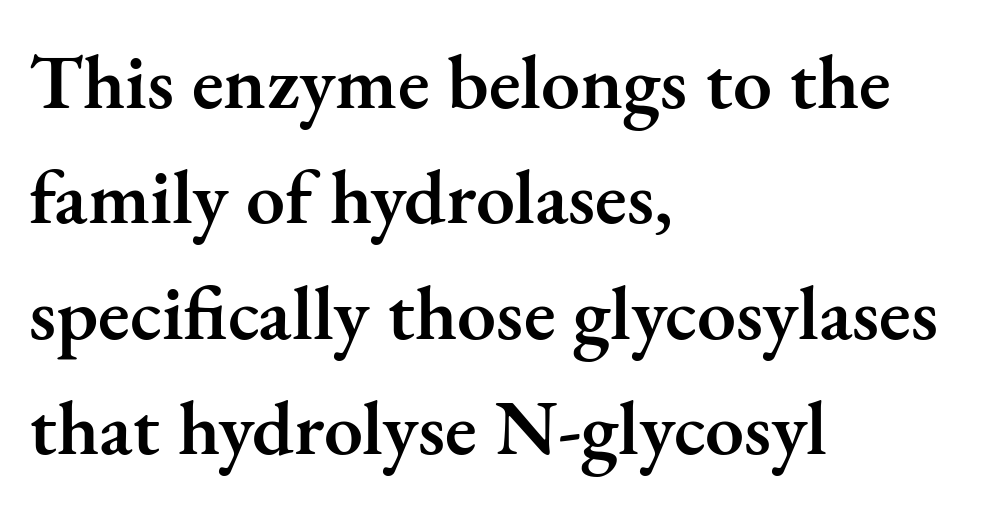
The rendering uses a moderate line-height, typical for paragraphs. Just letters on the line, the space beneath them empty. Tracking here is standard; glyphs follow each other at the usual distance. Proportional: the letters do not fall into vertical columns. The typesetter chose a ragged-right arrangement here.
